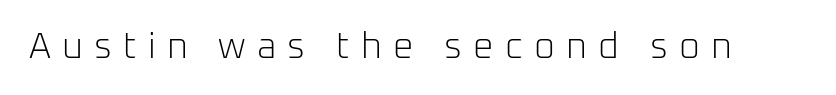
Q: Is the text bold? A: No.
Q: Is the text italic (slanted)? A: No, it is upright.
Q: Is the typeface a serif or a sans-serif typeface? A: Sans-serif.
Q: Is the text underlined? A: No.
Q: Is the spacing between letters normal or unusually wide? A: Unusually wide.
Q: Width (condensed, normal, or wide)? A: Normal.
Q: Stroke contrast? A: Low.
Q: x-height? A: Medium.
Q: Monospaced? A: No.
